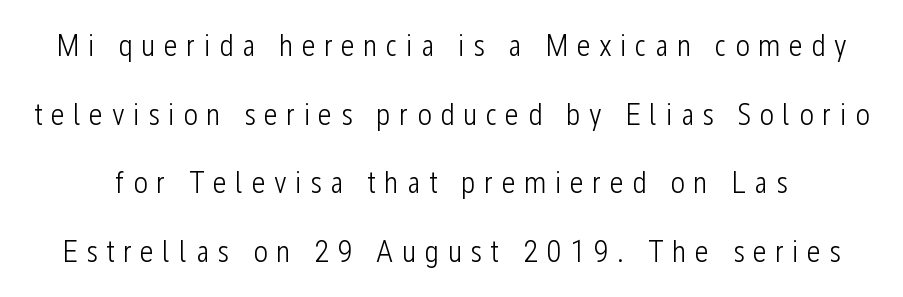
Characters follow at a spacing far wider than the type designer built in. Upright lettering throughout. Note the varied advance widths — an 'i' is clearly narrower than an 'm'. Each new line begins a long way beneath the previous one.
